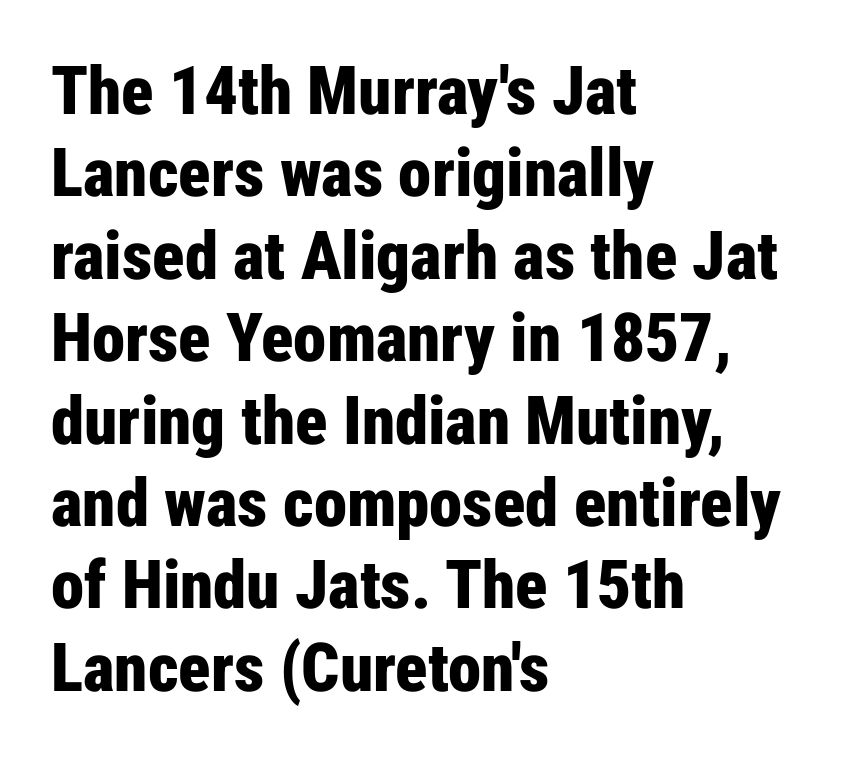
Q: Is the text bold? A: Yes.
Q: Is the text italic (slanted)? A: No, it is upright.
Q: Is the typeface a serif or a sans-serif typeface? A: Sans-serif.
Q: Is the text underlined? A: No.
Q: How is the paragraph aligned? A: Left-aligned.
Q: Is the spacing between letters normal or unusually wide? A: Normal.
Q: Width (condensed, normal, or wide)? A: Condensed.
Q: Stroke contrast? A: Low.
Q: x-height? A: Medium.
Q: Monospaced? A: No.
